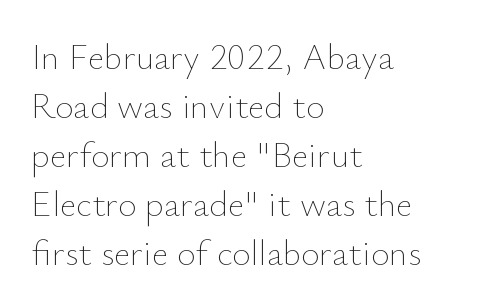
Q: Is the text bold? A: No.
Q: Is the text italic (slanted)? A: No, it is upright.
Q: Is the text underlined? A: No.
Q: How is the paragraph aligned? A: Left-aligned.
Q: Is the spacing between letters normal or unusually wide? A: Normal.
Q: Is the spacing between lines tight, normal or loose? A: Normal.
Q: Width (condensed, normal, or wide)? A: Normal.
Q: Stroke contrast? A: Low.
Q: x-height? A: Small.
Q: Monospaced? A: No.
